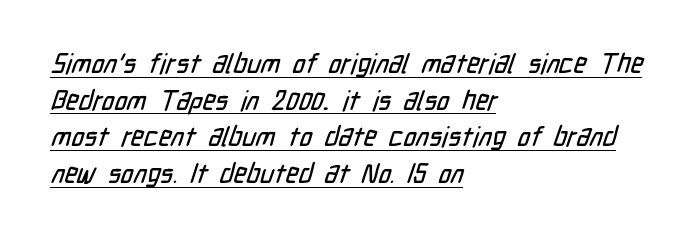
Does a line run under the words? Yes, clearly. Each new line begins a customary step beneath the previous one. These lines stack with their left ends in a neat column. What stands out about the letter spacing? Nothing — it is the standard amount.
